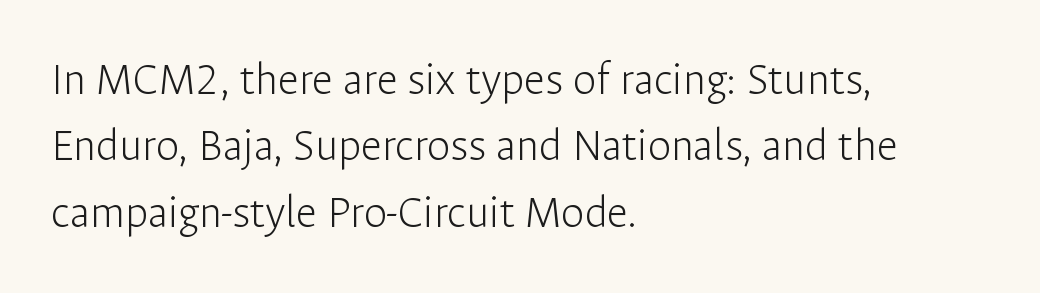
All the whitespace from short lines collects on the right. Each letter keeps its own natural width here, so spacing adapts to shape. This is the regular roman posture of the typeface. The rendering keeps characters at their native spacing. How would I describe the line gaps? Plain and ordinary. Weight: in the light-to-regular range.
